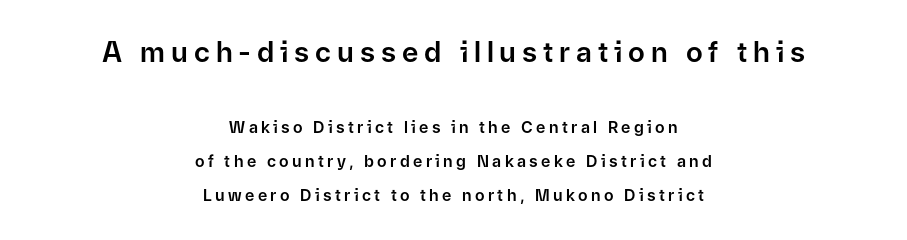
Q: Is the text italic (slanted)? A: No, it is upright.
Q: Is the typeface a serif or a sans-serif typeface? A: Sans-serif.
Q: Is the text underlined? A: No.
Q: How is the paragraph aligned? A: Centered.
Q: Is the spacing between letters normal or unusually wide? A: Unusually wide.
Q: Is the spacing between lines tight, normal or loose? A: Loose.
Q: Which block of text is set in a larger size, the first (top) or the second (bottom)? A: The first (top) one.
Q: Width (condensed, normal, or wide)? A: Normal.
Q: Stroke contrast? A: Low.
Q: x-height? A: Medium.
Q: Monospaced? A: No.
